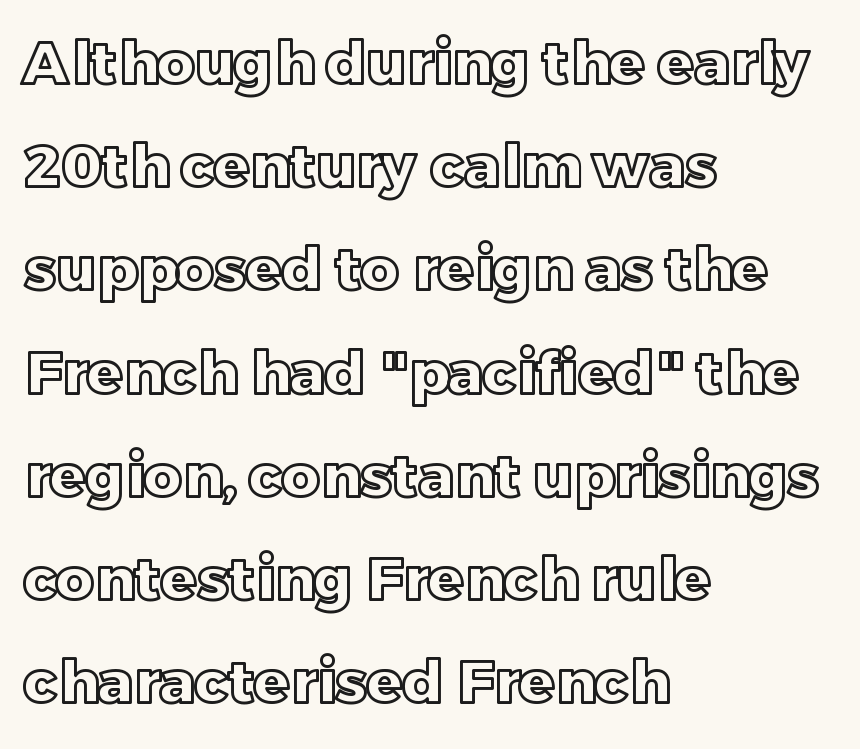
The image shows 59 px text type, upright; set left-aligned, line spacing 1.75x, normal letter spacing, not underlined; a large x-height.
